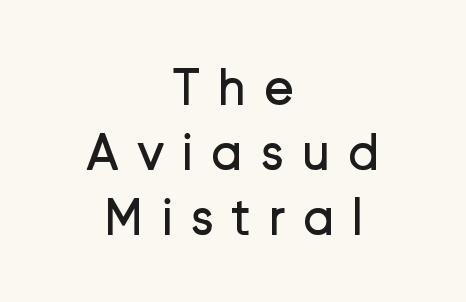
The image shows 52 px regular-weight sans-serif type, upright; set centered, normal line spacing (1.25x), unusually wide letter spacing (+0.33 em), not underlined; low stroke contrast and a medium x-height.
